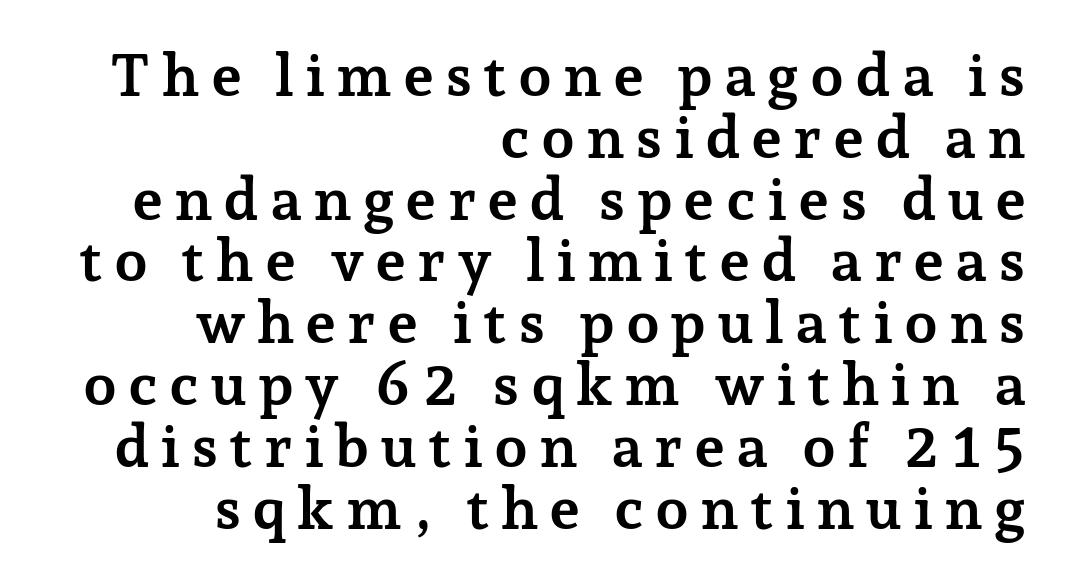
Q: Is the text bold? A: Yes.
Q: Is the text italic (slanted)? A: No, it is upright.
Q: Is the typeface a serif or a sans-serif typeface? A: Serif.
Q: Is the text underlined? A: No.
Q: How is the paragraph aligned? A: Right-aligned.
Q: Is the spacing between lines tight, normal or loose? A: Tight.
Q: Width (condensed, normal, or wide)? A: Normal.
Q: Stroke contrast? A: Low.
Q: x-height? A: Medium.
Q: Monospaced? A: No.
